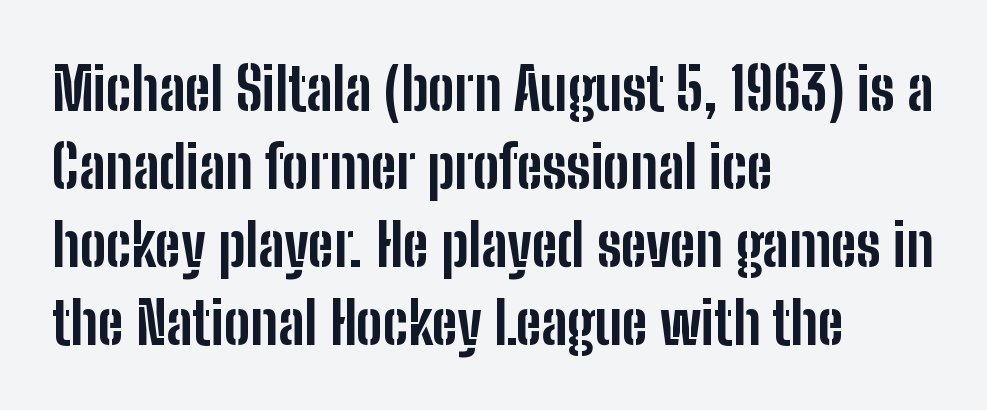
Each letter keeps its own natural width here, so spacing adapts to shape. Nothing sits at the stroke ends, so this counts as sans-serif. Its strokes are broad and dark, the hallmark of bold type. Does extra space separate the letters? No, they use regular spacing.
